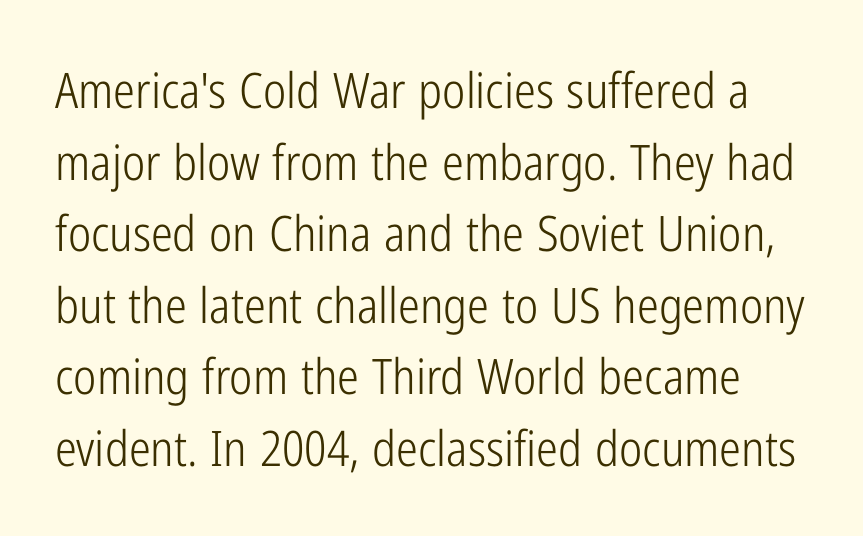
The image shows 49 px light, condensed sans-serif type, upright; set normal line spacing (1.46x), normal letter spacing, not underlined; low stroke contrast and a medium x-height.
